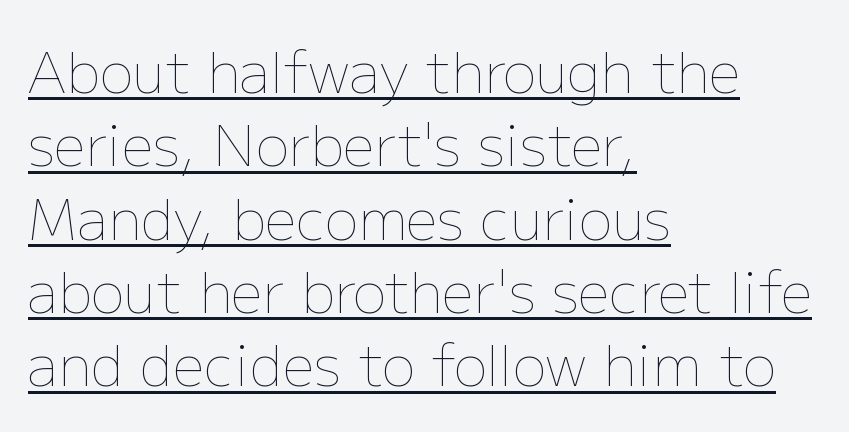
{"italic": "no", "bold": "no", "weight": "thin", "width": "normal", "stroke_contrast": "low", "x_height": "medium", "monospaced": "no", "underline": "yes", "align": "left", "line_spacing": "normal", "line_spacing_ratio": 1.31, "letter_spacing": "normal", "letter_spacing_em": 0.0, "glyph_px": 56}
